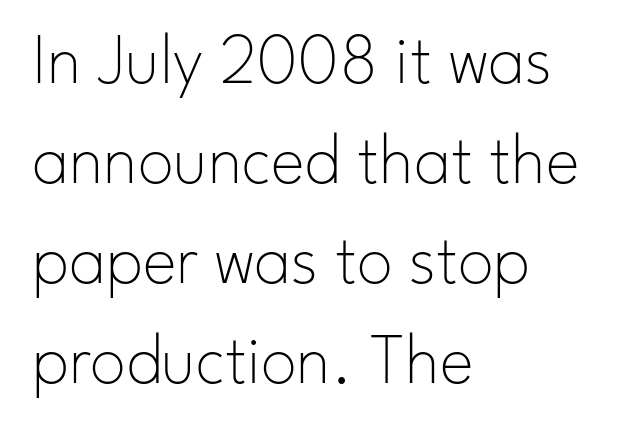
I'd call this a sans setting — the letters go barefoot. Stems here are at most as thick as an everyday book face. The rendering uses natural spacing where letterforms have individual widths. The specimen reads as upright at a glance. The lines in this sample share a left origin and differ only in where they stop. Is there much room between lines? A standard amount, neither cramped nor airy.
